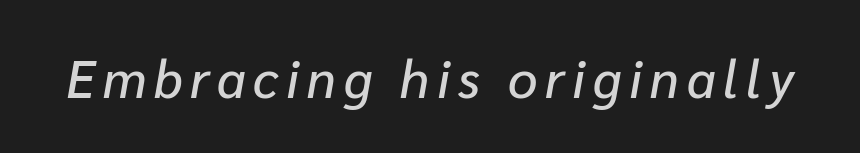
The image shows 52 px text type, italic (leaning right); set not underlined; low stroke contrast and a medium x-height.
